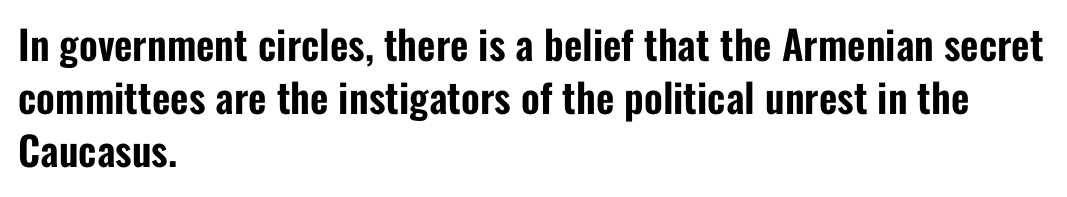
{"serif": "no", "italic": "no", "width": "condensed", "stroke_contrast": "low", "x_height": "medium", "monospaced": "no", "underline": "no", "align": "left", "line_spacing": "normal", "line_spacing_ratio": 1.33, "letter_spacing": "normal", "letter_spacing_em": 0.0, "glyph_px": 40}
